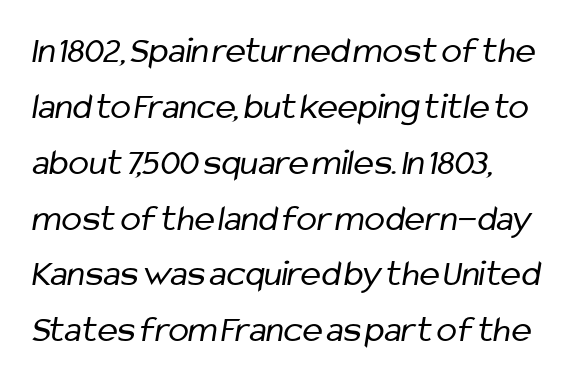
On a weight scale, this lands at 450 or below. Any mark beneath the type? The region is blank. Teacher's note: observe the even left margin — that is flush-left alignment. The gaps between neighbouring characters are ordinary and unremarkable. The lines sit at an ordinary, default distance from one another. Character widths vary here, with narrow letters taking less room than wide ones.
